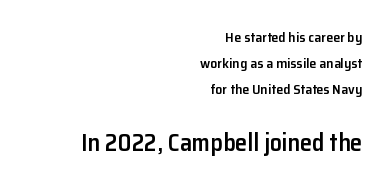
Do the letters lean? They stand straight. Small over large — that's the arrangement of the two blocks here. All the whitespace from short lines collects on the left. Anything drawn beneath the words? Only blank space.
